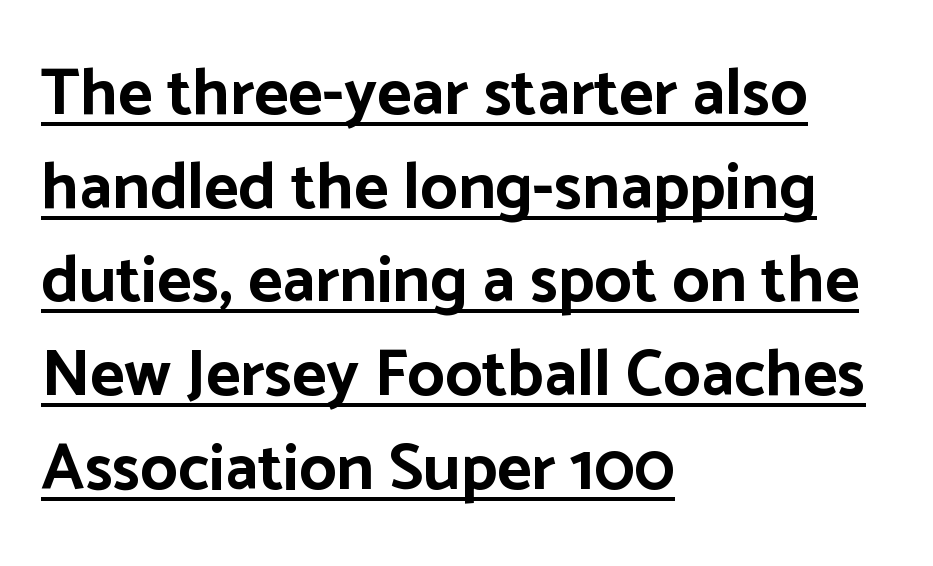
Every stem runs plumb, perpendicular to the baseline. These lines are set flush left with a ragged right edge. The rendering uses natural spacing where letterforms have individual widths. Rows of type keep a routine distance in the vertical direction. This is heavy type, rendered in bold. Here the glyphs are tracked normally, forming tight word shapes.
